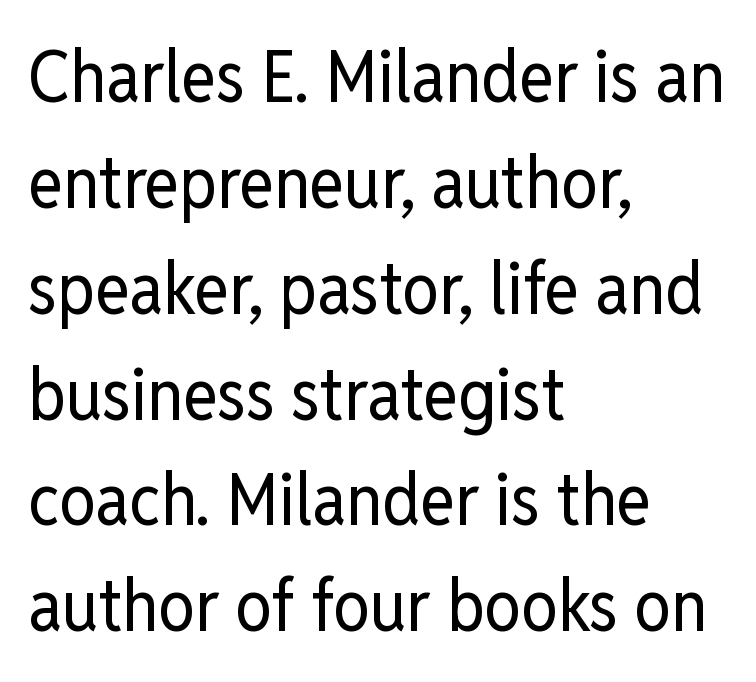
{"serif": "no", "italic": "no", "bold": "no", "weight": "regular", "width": "condensed", "stroke_contrast": "low", "x_height": "medium", "monospaced": "no", "underline": "no", "align": "left", "line_spacing": "normal", "line_spacing_ratio": 1.45, "letter_spacing": "normal", "letter_spacing_em": 0.0, "glyph_px": 73}
